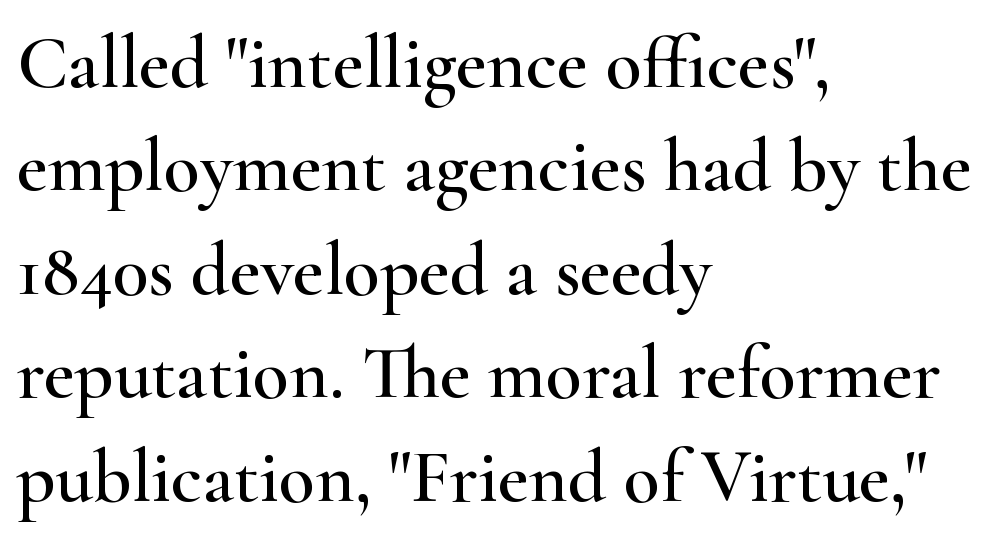
Q: Is the text italic (slanted)? A: No, it is upright.
Q: Is the typeface a serif or a sans-serif typeface? A: Serif.
Q: Is the text underlined? A: No.
Q: How is the paragraph aligned? A: Left-aligned.
Q: Is the spacing between letters normal or unusually wide? A: Normal.
Q: Is the spacing between lines tight, normal or loose? A: Normal.
Q: Width (condensed, normal, or wide)? A: Wide.
Q: Stroke contrast? A: High.
Q: x-height? A: Small.
Q: Monospaced? A: No.
